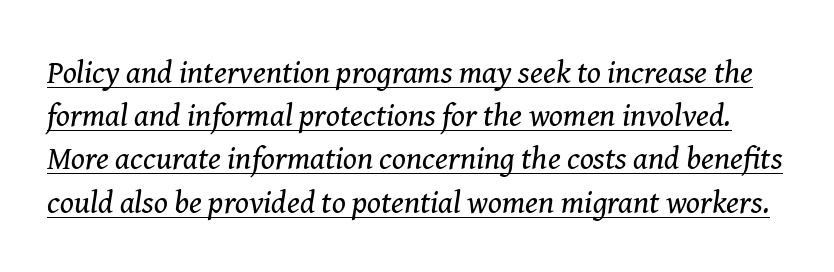
The image shows 32 px regular-weight serif type, italic (leaning right); set normal line spacing (1.35x), normal letter spacing, underlined; medium stroke contrast and a medium x-height.
